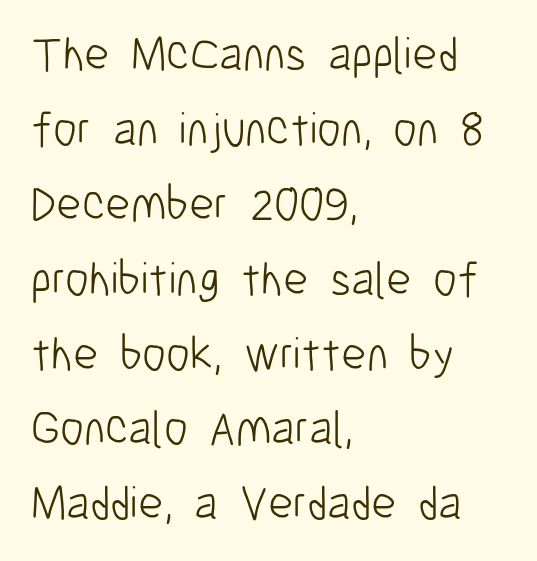
Honestly, the letter spacing is just normal — you wouldn't notice it. Is this a fixed-width face? No — the glyphs have proportional, varying widths. Clear beneath every line of the passage. The typesetting does not lean heavy: it is not bold. One glance says typical: line gaps are just what's usual.
